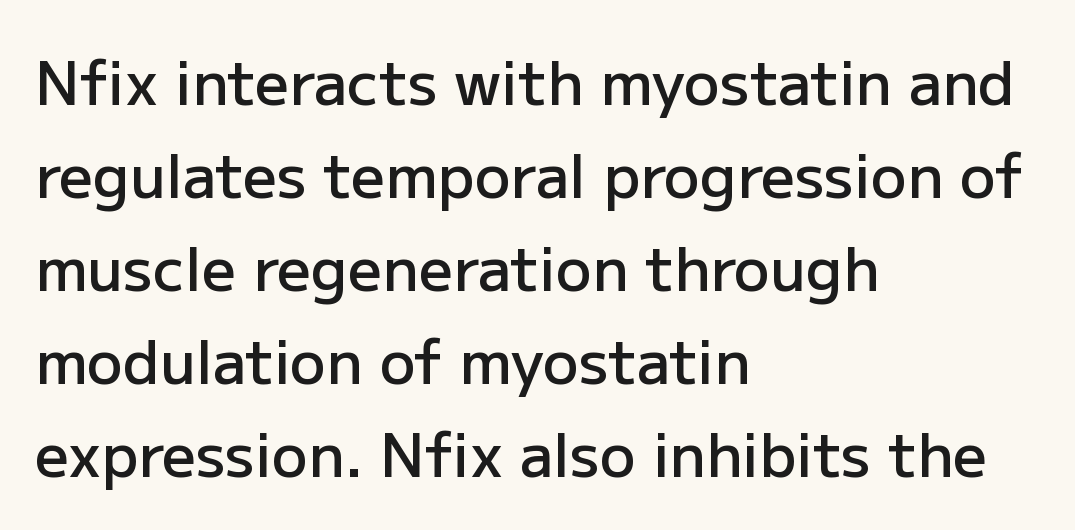
{"serif": "no", "italic": "no", "bold": "semi", "weight": "semibold", "width": "normal", "stroke_contrast": "low", "x_height": "medium", "monospaced": "no", "underline": "no", "align": "left", "line_spacing": "normal", "line_spacing_ratio": 1.55, "letter_spacing": "normal", "letter_spacing_em": 0.0, "glyph_px": 60}
